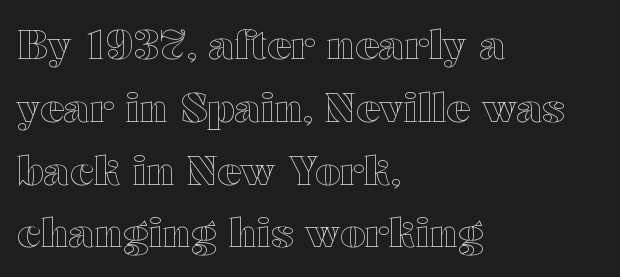
Q: Is the text italic (slanted)? A: No, it is upright.
Q: Is the text underlined? A: No.
Q: How is the paragraph aligned? A: Left-aligned.
Q: Is the spacing between letters normal or unusually wide? A: Normal.
Q: Is the spacing between lines tight, normal or loose? A: Normal.
Q: Width (condensed, normal, or wide)? A: Wide.
Q: x-height? A: Medium.
Q: Monospaced? A: No.
